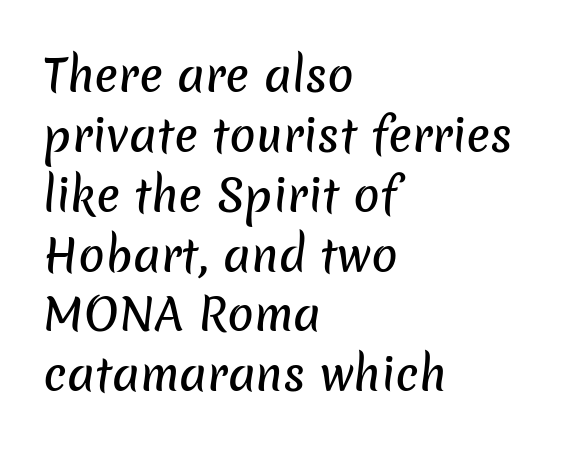
Q: Is the typeface a serif or a sans-serif typeface? A: Sans-serif.
Q: Is the text underlined? A: No.
Q: How is the paragraph aligned? A: Left-aligned.
Q: Is the spacing between letters normal or unusually wide? A: Normal.
Q: Is the spacing between lines tight, normal or loose? A: Normal.
Q: Width (condensed, normal, or wide)? A: Normal.
Q: Stroke contrast? A: Low.
Q: x-height? A: Medium.
Q: Monospaced? A: No.
